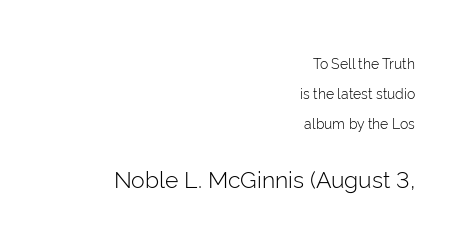
The image shows 23 px text type, upright; set right-aligned, loose line spacing (2.16x), normal letter spacing, not underlined; the second (bottom) block is 1.64x larger.
